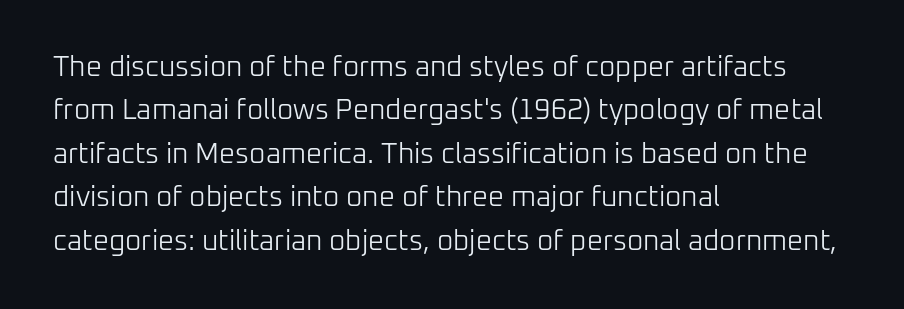
{"serif": "no", "italic": "no", "bold": "no", "weight": "light", "width": "normal", "stroke_contrast": "low", "x_height": "medium", "monospaced": "no", "underline": "no", "align": "left", "line_spacing": "normal", "line_spacing_ratio": 1.55, "letter_spacing": "normal", "letter_spacing_em": 0.0, "glyph_px": 28}
